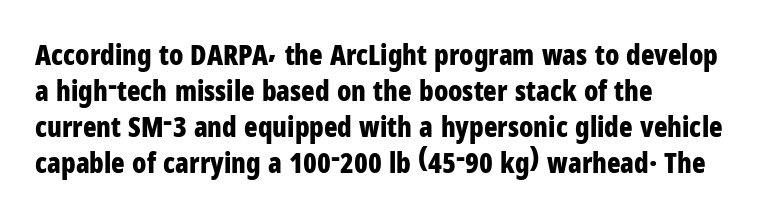
The block of text has a typical density, with ordinary space between rows. Each row of text sits above clean, open space. The horizontal fit of the characters is conventional and even. Students, this is bold: see how much ink each stroke carries.
